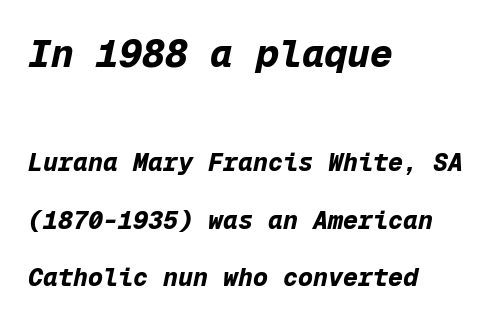
Fixed-width glyphs throughout — classic coding-font behaviour. The axis of the letterforms is tilted away from vertical. Leading: increased. Spacing between characters is what you'd get straight out of the box.
